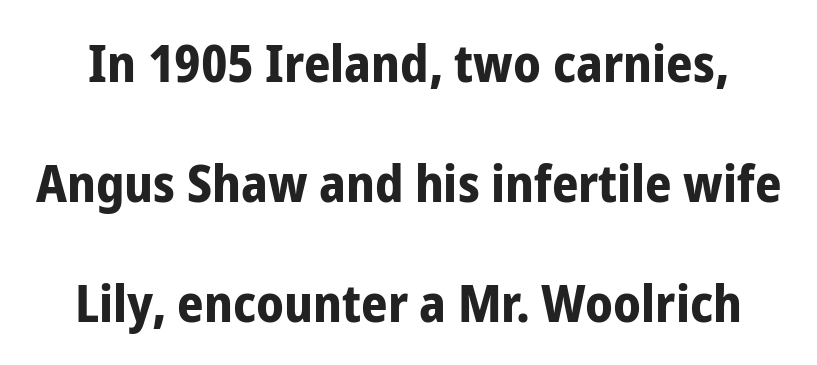
This is roman type, the default non-slanted kind. Each row of text sits above clean, open space. Serifs: no, the terminals of the letterforms are clean. This is heavy type, rendered in bold. Airy leading. Is this a fixed-width face? No — the glyphs have proportional, varying widths.
